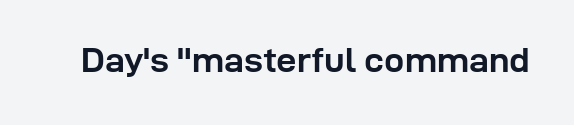
The image shows 36 px semibold sans-serif type, upright; set normal letter spacing, not underlined; low stroke contrast and a medium x-height.
